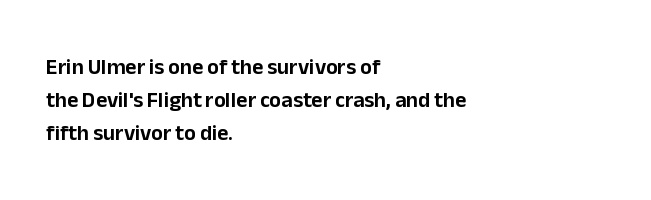
{"italic": "no", "underline": "no", "align": "left", "line_spacing": "normal", "line_spacing_ratio": 1.49, "letter_spacing": "normal", "letter_spacing_em": 0.0, "glyph_px": 22}
